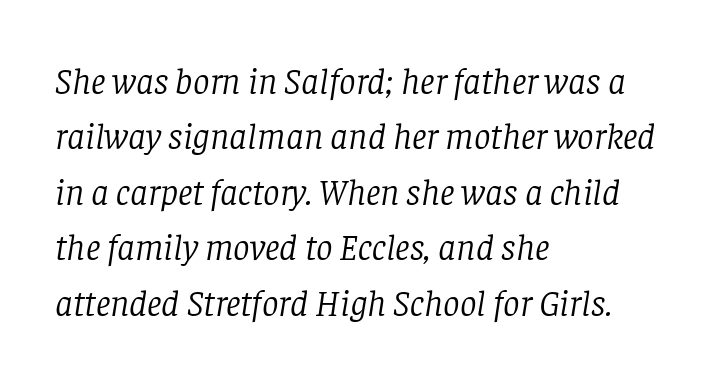
Q: Is the text bold? A: No.
Q: Is the text italic (slanted)? A: Yes, it leans right by about 8 degrees.
Q: Is the typeface a serif or a sans-serif typeface? A: Serif.
Q: Is the text underlined? A: No.
Q: How is the paragraph aligned? A: Left-aligned.
Q: Is the spacing between letters normal or unusually wide? A: Normal.
Q: Is the spacing between lines tight, normal or loose? A: Normal.
Q: Width (condensed, normal, or wide)? A: Normal.
Q: Stroke contrast? A: Low.
Q: x-height? A: Large.
Q: Monospaced? A: No.
